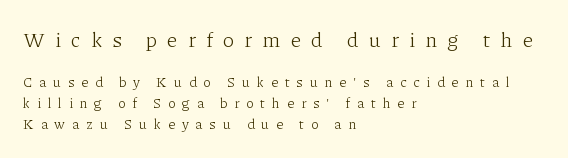
Q: Is the text bold? A: No.
Q: Is the text italic (slanted)? A: No, it is upright.
Q: Is the text underlined? A: No.
Q: How is the paragraph aligned? A: Left-aligned.
Q: Is the spacing between letters normal or unusually wide? A: Unusually wide.
Q: Is the spacing between lines tight, normal or loose? A: Normal.
Q: Which block of text is set in a larger size, the first (top) or the second (bottom)? A: The first (top) one.
